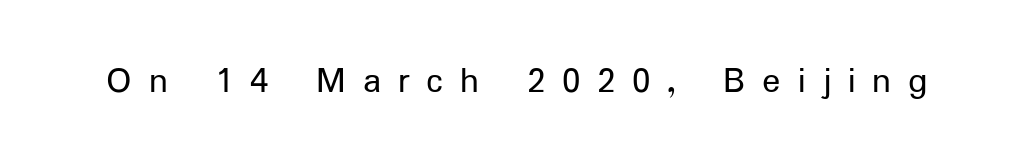
Q: Is the text bold? A: No.
Q: Is the text italic (slanted)? A: No, it is upright.
Q: Is the typeface a serif or a sans-serif typeface? A: Sans-serif.
Q: Is the text underlined? A: No.
Q: Is the spacing between letters normal or unusually wide? A: Unusually wide.
Q: Width (condensed, normal, or wide)? A: Normal.
Q: Stroke contrast? A: Low.
Q: x-height? A: Medium.
Q: Monospaced? A: No.
